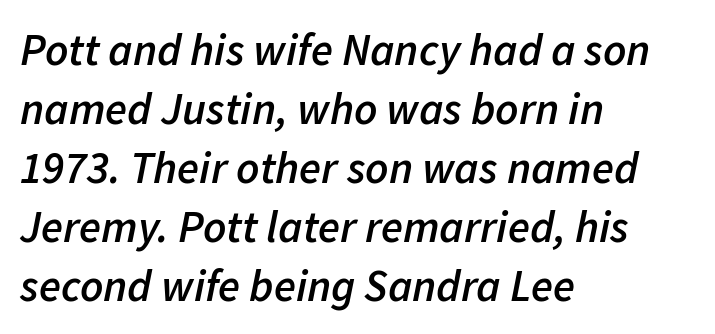
Every row of glyphs begins at an identical x-position on the left. The passage shown is typed in a proportional face where columns would drift. A fair bit of extra ink — the face is semibold, not bold. Would a proofreader flag this as italicized? Yes. Default kerning and tracking; the words read as compact shapes.
